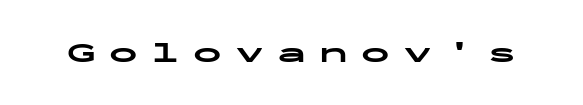
The image shows 29 px bold, wide sans-serif type, upright, monospaced; set unusually wide letter spacing (+0.45 em), not underlined; low stroke contrast and a medium x-height.
